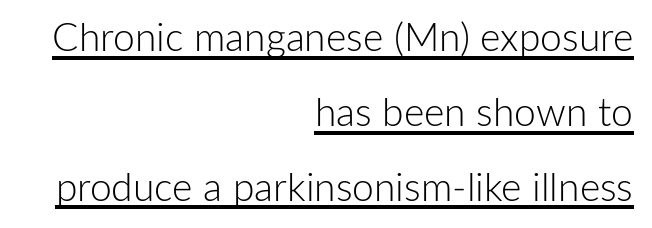
{"serif": "no", "italic": "no", "bold": "no", "weight": "light", "width": "normal", "stroke_contrast": "low", "x_height": "medium", "monospaced": "no", "underline": "yes", "align": "right", "line_spacing": "loose", "line_spacing_ratio": 1.92, "letter_spacing": "normal", "letter_spacing_em": 0.0, "glyph_px": 39}
